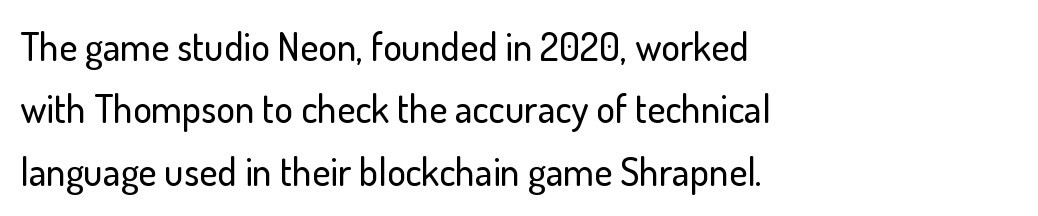
Check the space under the baseline: it is left empty. In terms of leading, this rendering sits right in the middle. Here the designer chose a conventional face with non-uniform glyph widths. Nope, not italic — everything's standing straight. Look at the bottom of the vertical strokes: they stop flat, with no serifs.
